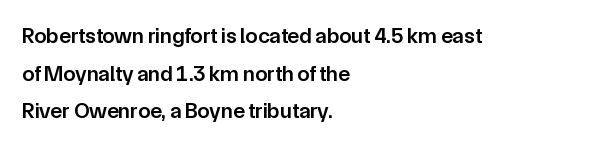
Q: Is the text bold? A: Semi-bold.
Q: Is the text italic (slanted)? A: No, it is upright.
Q: Is the text underlined? A: No.
Q: How is the paragraph aligned? A: Left-aligned.
Q: Is the spacing between letters normal or unusually wide? A: Normal.
